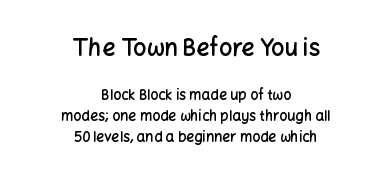
Q: Is the text bold? A: Semi-bold.
Q: Is the text italic (slanted)? A: No, it is upright.
Q: Is the text underlined? A: No.
Q: How is the paragraph aligned? A: Centered.
Q: Is the spacing between letters normal or unusually wide? A: Normal.
Q: Is the spacing between lines tight, normal or loose? A: Normal.
Q: Which block of text is set in a larger size, the first (top) or the second (bottom)? A: The first (top) one.
